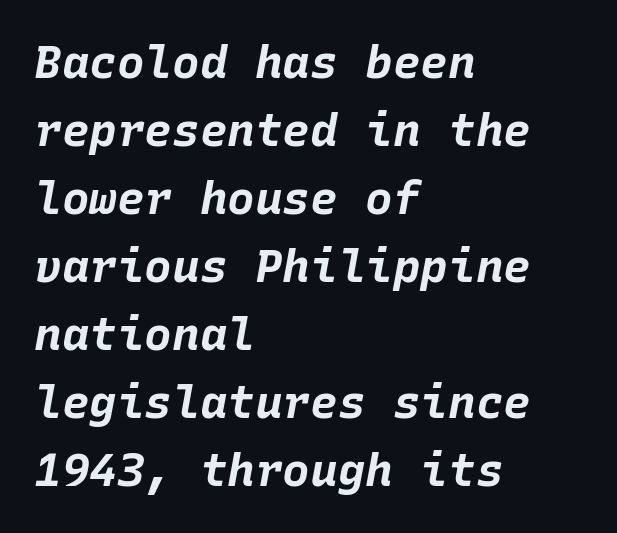
{"italic": "yes", "lean": "right", "slant_degrees": 10, "bold": "yes", "weight": "bold", "width": "normal", "stroke_contrast": "low", "x_height": "large", "monospaced": "yes", "underline": "no", "align": "left", "line_spacing": "normal", "line_spacing_ratio": 1.48, "letter_spacing": "normal", "letter_spacing_em": 0.0, "glyph_px": 46}
